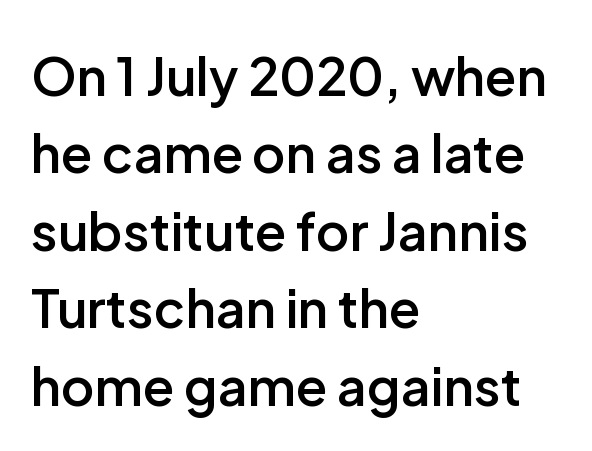
The image shows 52 px semibold sans-serif type, upright; set left-aligned, normal line spacing (1.49x), normal letter spacing, not underlined; low stroke contrast and a medium x-height.
